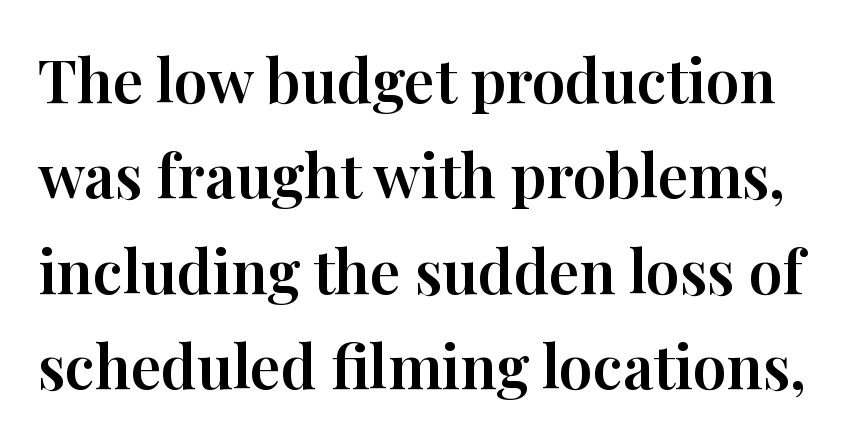
{"serif": "yes", "italic": "no", "width": "normal", "stroke_contrast": "high", "x_height": "medium", "monospaced": "no", "underline": "no", "line_spacing": "normal", "line_spacing_ratio": 1.59, "letter_spacing": "normal", "letter_spacing_em": 0.0, "glyph_px": 60}
